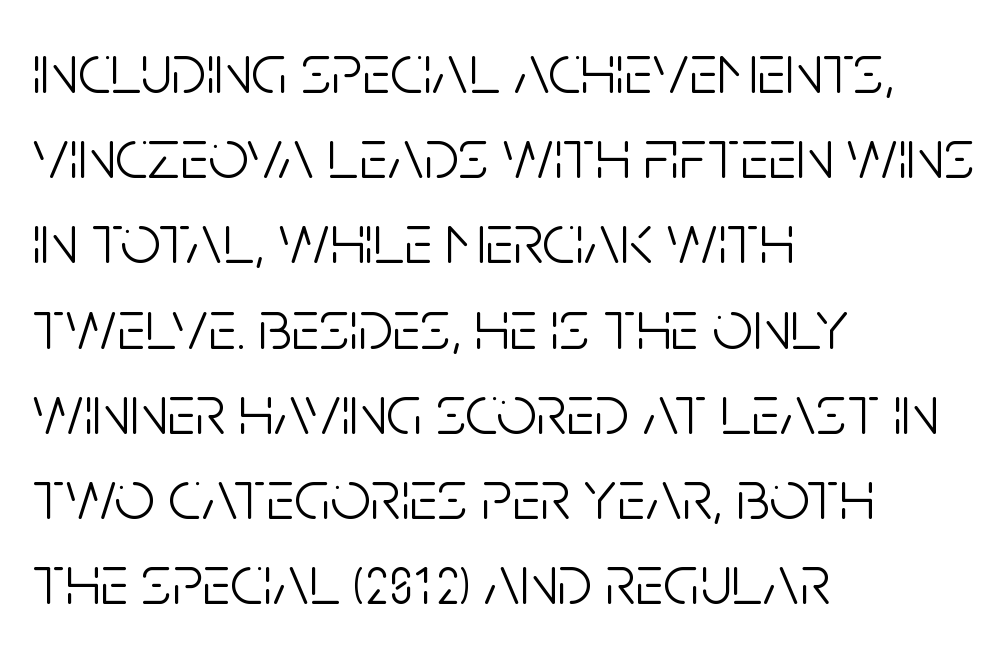
The image shows 71 px light, condensed sans-serif type, upright; set left-aligned, line spacing 1.2x, normal letter spacing, not underlined; low stroke contrast and a large x-height.
